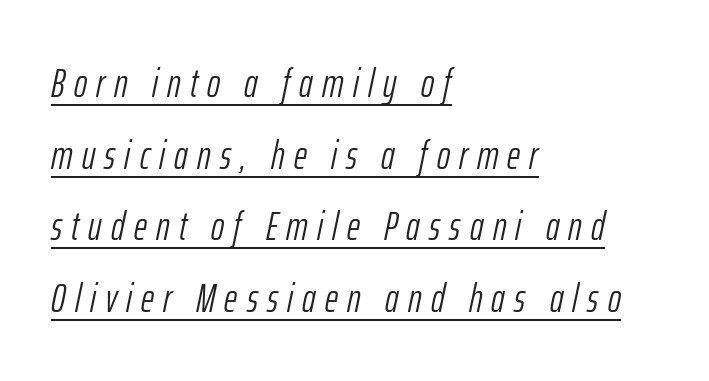
Emphasis-style slanted type is in use. Like a heading marked for emphasis, these lines bear an underscore. The typeface has the unassuming heft of standard copy or less. If you drew a ruler down the left edge, every line would touch it. Here the glyphs are tracked loosely, breaking word shapes into spaced letters. The rendering uses natural spacing where letterforms have individual widths.
